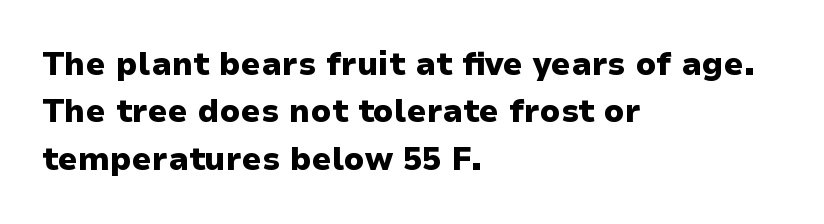
Does extra space separate the letters? No, they use regular spacing. If you drew a line through each stem, it would be perfectly vertical. The font is running at its bold setting. The rendering shows plain stroke endings on the letterforms — a sans-serif design. Is there much room between lines? A standard amount, neither cramped nor airy.
